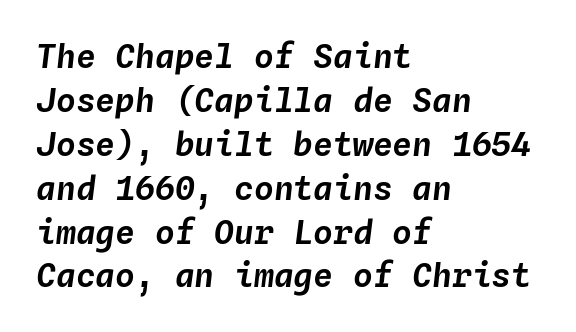
Q: Is the text italic (slanted)? A: Yes, it leans right by about 4 degrees.
Q: Is the text underlined? A: No.
Q: How is the paragraph aligned? A: Left-aligned.
Q: Is the spacing between letters normal or unusually wide? A: Normal.
Q: Is the spacing between lines tight, normal or loose? A: Normal.
Q: Width (condensed, normal, or wide)? A: Normal.
Q: Stroke contrast? A: Low.
Q: x-height? A: Medium.
Q: Monospaced? A: Yes.
